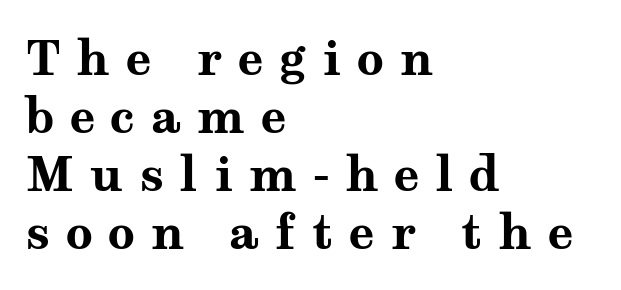
The text was rendered using a seriffed face with decorative stroke endings. The area under the type is left untouched. The font is running at its bold setting. Does the copy run flush right? No — it runs flush left. Looks like regular typesetting: each glyph gets only the width it needs.
